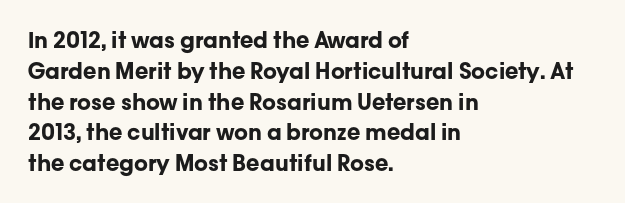
Q: Is the text bold? A: Yes.
Q: Is the text italic (slanted)? A: No, it is upright.
Q: Is the text underlined? A: No.
Q: How is the paragraph aligned? A: Left-aligned.
Q: Is the spacing between letters normal or unusually wide? A: Normal.
Q: Is the spacing between lines tight, normal or loose? A: Normal.
